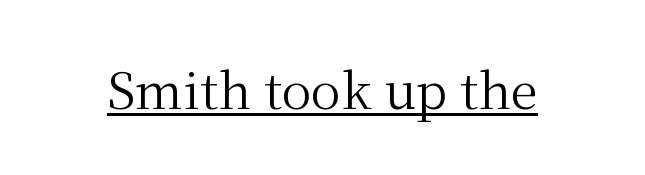
Looks like regular typesetting: each glyph gets only the width it needs. The specimen includes a rule beneath the text block's lines. Is the letter spacing exaggerated? No — it looks like the ordinary default. The letters stand straight up with perfectly vertical stems. Classification — serif. Weight: in the light-to-regular range.
